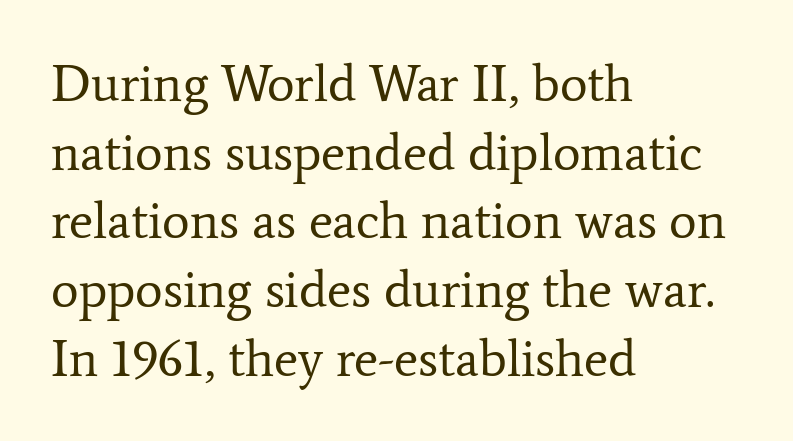
{"serif": "yes", "italic": "no", "bold": "no", "weight": "regular", "width": "normal", "stroke_contrast": "low", "x_height": "medium", "monospaced": "no", "underline": "no", "align": "left", "line_spacing": "normal", "line_spacing_ratio": 1.32, "letter_spacing": "normal", "letter_spacing_em": 0.0, "glyph_px": 52}
